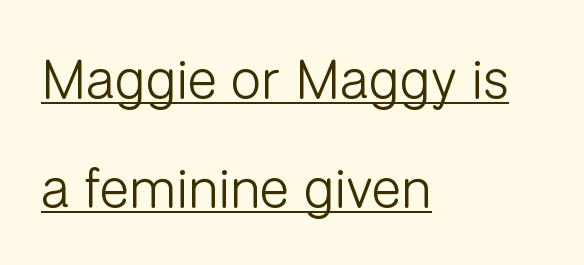
{"serif": "no", "italic": "no", "bold": "no", "weight": "light", "width": "normal", "stroke_contrast": "low", "x_height": "medium", "monospaced": "no", "underline": "yes", "align": "left", "line_spacing": "loose", "line_spacing_ratio": 1.98, "letter_spacing": "normal", "letter_spacing_em": 0.0, "glyph_px": 55}
